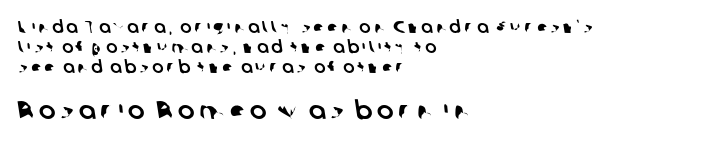
Q: Is the text underlined? A: No.
Q: How is the paragraph aligned? A: Left-aligned.
Q: Which block of text is set in a larger size, the first (top) or the second (bottom)? A: The second (bottom) one.
